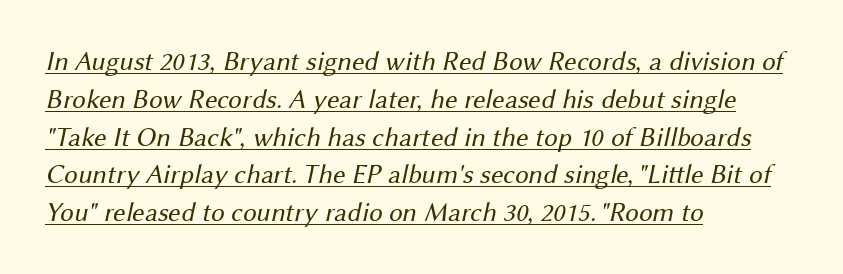
The setting favours the left margin, as ordinary paragraphs usually do. In designer terms, the underline attribute is active on this setting. Stroke thickness stays within the range of a standard reading face or lighter. Here the glyphs are tracked normally, forming tight word shapes. If you measured baseline to baseline, you'd find a middling distance.
